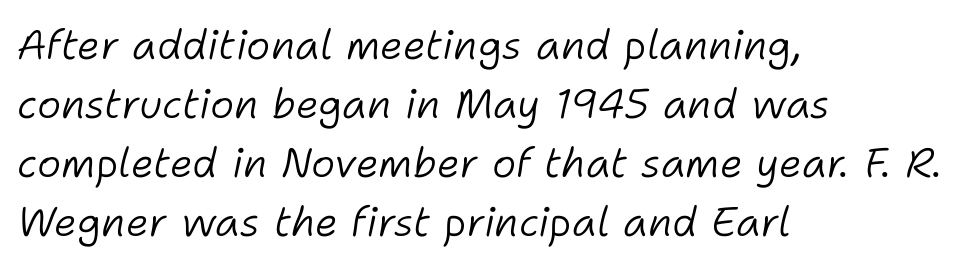
The lines sit at an ordinary, default distance from one another. The words here are not underlined. The lettering tilts uniformly, giving the passage an italic look. A typesetter would call this proportional, since set widths differ per character. Line starts are locked; line ends wander. Unbolded letterforms with no extra heft.
